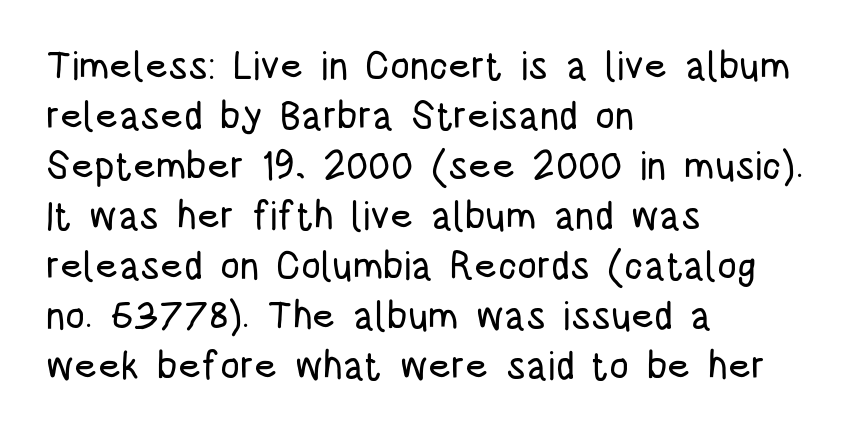
Character widths vary here, with narrow letters taking less room than wide ones. In terms of letterform style, serifs are entirely absent. The words here are not underlined. If you measured baseline to baseline, you'd find a middling distance. Horizontal alignment here is leftward, the default for most running prose. Notice how the stems are strictly vertical — no italics here.
